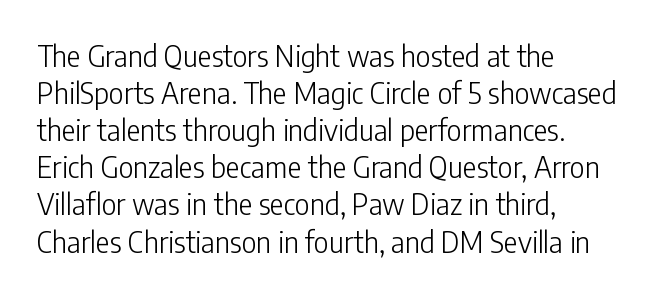
{"serif": "no", "italic": "no", "bold": "no", "weight": "light", "width": "condensed", "stroke_contrast": "low", "x_height": "medium", "monospaced": "no", "underline": "no", "align": "left", "line_spacing": "normal", "line_spacing_ratio": 1.28, "letter_spacing": "normal", "letter_spacing_em": 0.0, "glyph_px": 29}
